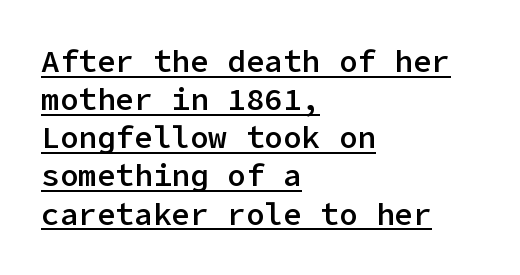
{"serif": "no", "italic": "no", "bold": "semi", "weight": "semibold", "width": "normal", "stroke_contrast": "low", "x_height": "medium", "underline": "yes", "align": "left", "line_spacing_ratio": 1.23, "letter_spacing": "normal", "letter_spacing_em": 0.0, "glyph_px": 31}
